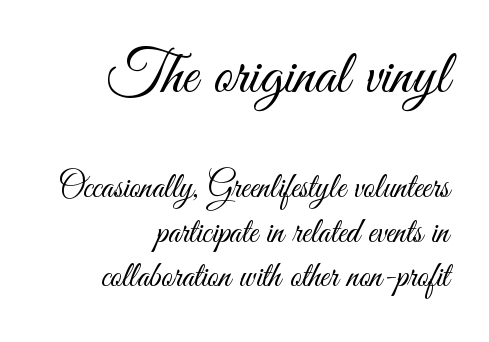
{"serif": "no", "bold": "no", "weight": "light", "width": "condensed", "stroke_contrast": "medium", "x_height": "small", "monospaced": "no", "underline": "no", "align": "right", "line_spacing": "normal", "line_spacing_ratio": 1.28, "letter_spacing": "normal", "letter_spacing_em": 0.0, "larger_block": "first", "size_ratio": 1.74, "glyph_px": 61}
